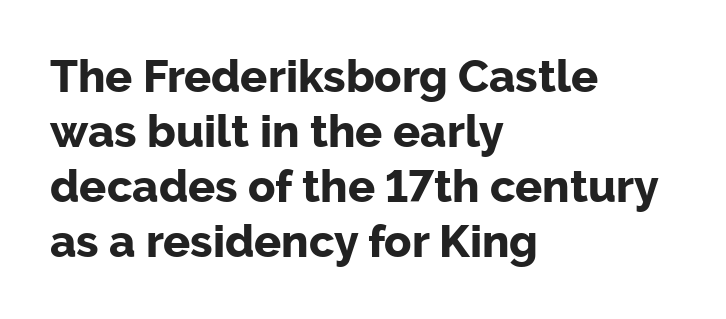
{"serif": "no", "italic": "no", "bold": "yes", "weight": "bold", "width": "normal", "stroke_contrast": "low", "x_height": "medium", "monospaced": "no", "underline": "no", "align": "left", "line_spacing_ratio": 1.22, "letter_spacing": "normal", "letter_spacing_em": 0.0, "glyph_px": 45}
